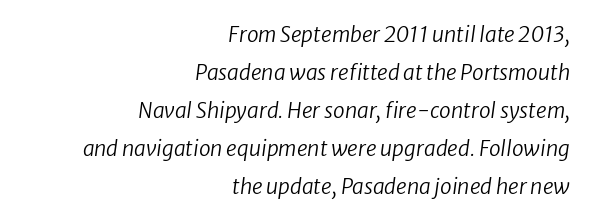
The image shows 21 px text type, italic (leaning right); set right-aligned, line spacing 1.81x, normal letter spacing, not underlined.
